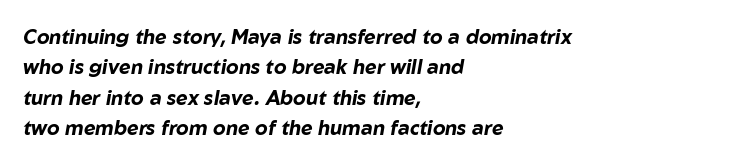
Is the type slanted? Yes — the strokes lean at a clear angle. Rule under the text: the space is simply empty. Notice how descenders clear the ascenders below comfortably — that's standard leading. Every row of glyphs begins at an identical x-position on the left. The glyphs have the mass of a bold cut. The gaps between neighbouring characters are ordinary and unremarkable.
